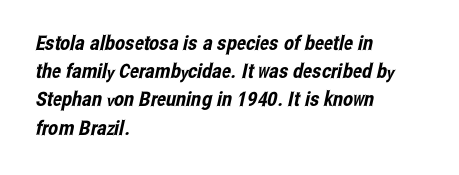
Unmarked baselines from the first word to the last. Words appear dense and cohesive because spacing is normal. Regarding leading, the lines here are spaced in the standard way. Each line starts at the same left margin while the right side varies.
